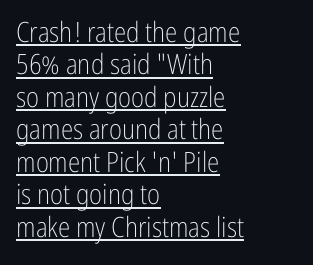
Q: Is the text bold? A: No.
Q: Is the text italic (slanted)? A: No, it is upright.
Q: Is the typeface a serif or a sans-serif typeface? A: Sans-serif.
Q: Is the text underlined? A: Yes.
Q: How is the paragraph aligned? A: Left-aligned.
Q: Is the spacing between letters normal or unusually wide? A: Normal.
Q: Width (condensed, normal, or wide)? A: Condensed.
Q: Stroke contrast? A: Low.
Q: x-height? A: Medium.
Q: Monospaced? A: No.
